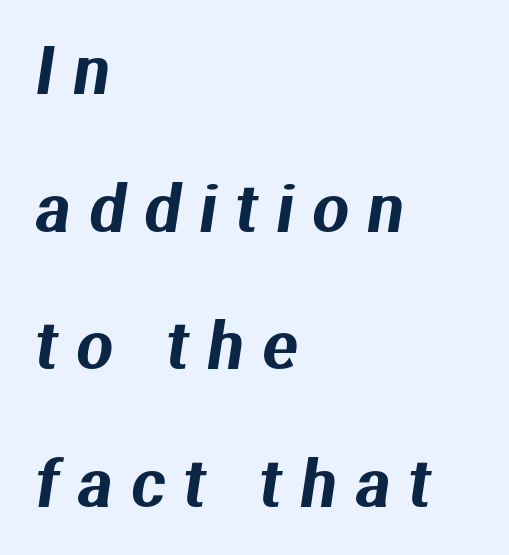
You could not count columns in this text — the font is proportionally spaced. The designer went with a sans here, leaving each stem footless. Tracking here is generous; glyphs stand well apart from one another. Vertical spacing — loose.
